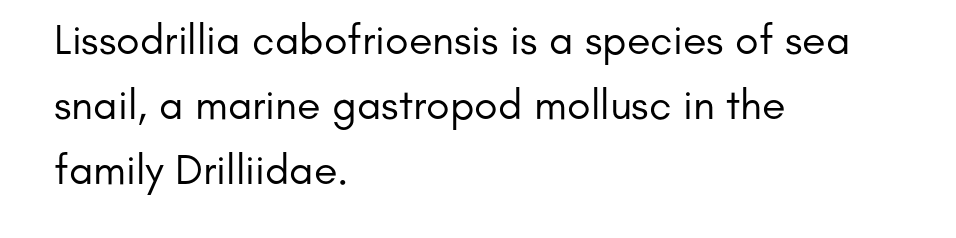
{"serif": "no", "italic": "no", "bold": "no", "weight": "regular", "width": "normal", "stroke_contrast": "low", "x_height": "small", "monospaced": "no", "underline": "no", "align": "left", "line_spacing": "normal", "line_spacing_ratio": 1.51, "letter_spacing": "normal", "letter_spacing_em": 0.0, "glyph_px": 43}
